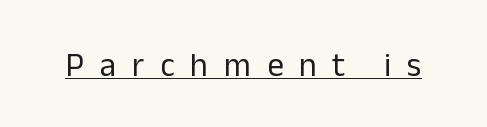
{"serif": "no", "italic": "no", "bold": "no", "weight": "regular", "width": "normal", "stroke_contrast": "low", "x_height": "medium", "monospaced": "no", "underline": "yes", "letter_spacing": "wide", "letter_spacing_em": 0.48, "glyph_px": 33}
